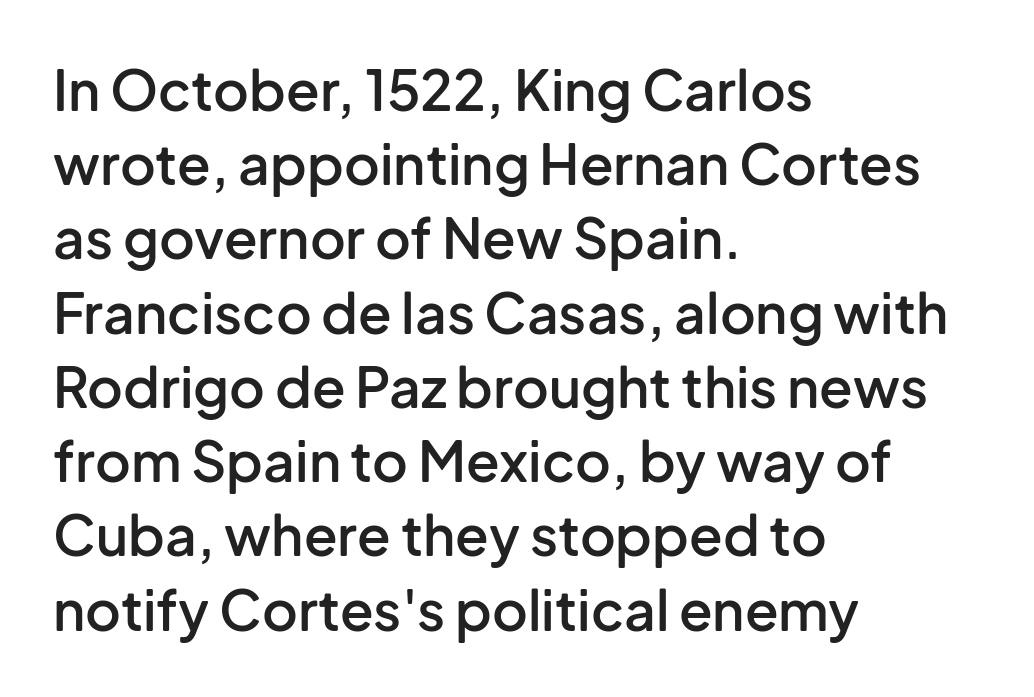
The image shows 55 px semibold sans-serif type, upright; set left-aligned, normal line spacing (1.35x), normal letter spacing, not underlined; low stroke contrast and a medium x-height.
